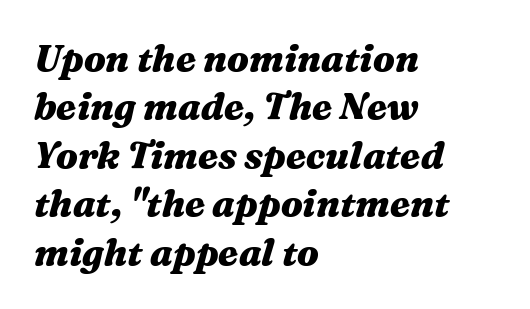
The space between consecutive lines is moderate. The area under the type is left untouched. What weight is shown? A full bold with thick strokes. You could not count columns in this text — the font is proportionally spaced. Observe the lean: these are italic letterforms. Characters follow at the spacing the type designer built in.
